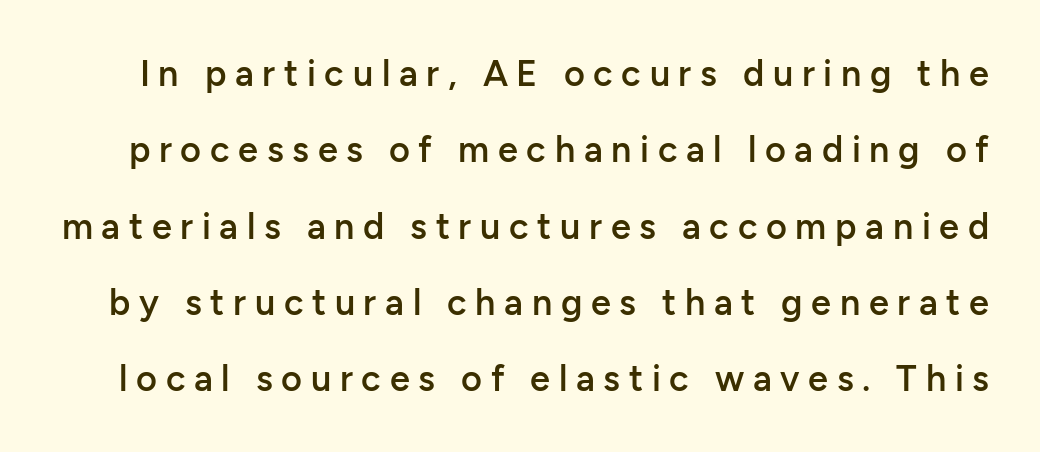
The line texture is sparse and dotted thanks to wide tracking. Airy leading. The font family rendered here belongs to the sans-serif group. Stems and bowls a touch heavier than normal — semibold. Has an underline been added? It has not.
